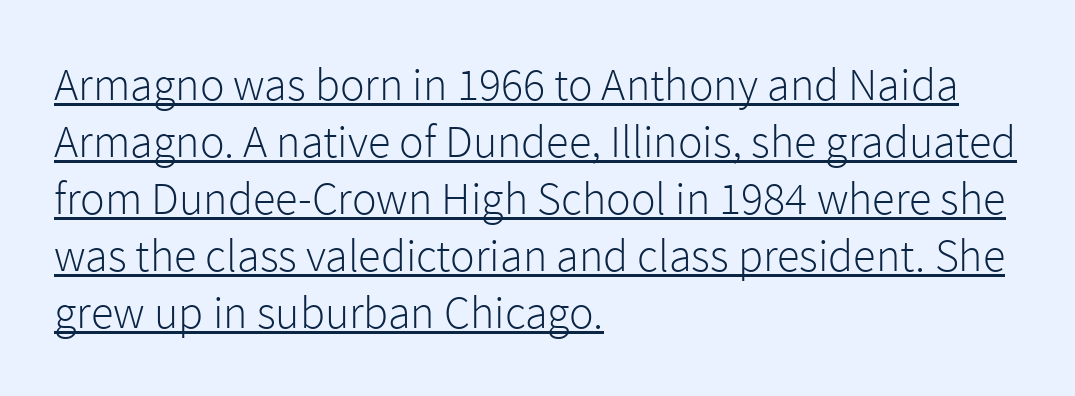
Q: Is the text bold? A: No.
Q: Is the text italic (slanted)? A: No, it is upright.
Q: Is the typeface a serif or a sans-serif typeface? A: Sans-serif.
Q: Is the text underlined? A: Yes.
Q: How is the paragraph aligned? A: Left-aligned.
Q: Is the spacing between letters normal or unusually wide? A: Normal.
Q: Width (condensed, normal, or wide)? A: Normal.
Q: x-height? A: Medium.
Q: Monospaced? A: No.
